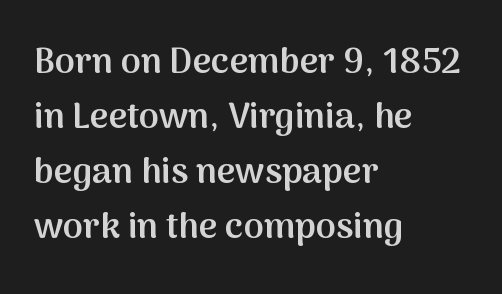
Nothing unusual about the tracking: characters are spaced as the font intends. Baseline-to-baseline distance is the conventional proportion of letter height. The passage shown is typeset with a sans-serif family. In terms of weight, the rendering is demibold, just under bold. When letters stand straight like this, we call the style roman or upright.
